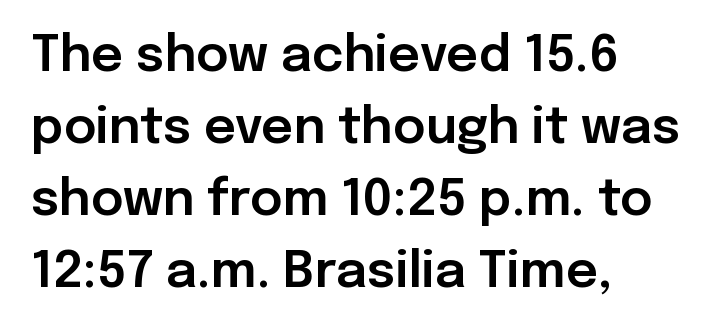
The image shows 50 px sans-serif type, upright; set left-aligned, normal line spacing (1.44x), normal letter spacing, not underlined; low stroke contrast and a medium x-height.
